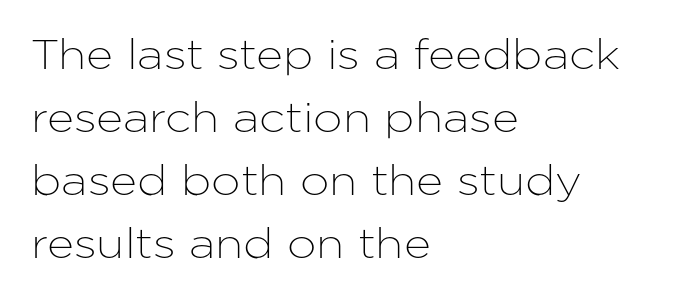
Q: Is the text italic (slanted)? A: No, it is upright.
Q: Is the typeface a serif or a sans-serif typeface? A: Sans-serif.
Q: Is the text underlined? A: No.
Q: How is the paragraph aligned? A: Left-aligned.
Q: Is the spacing between letters normal or unusually wide? A: Normal.
Q: Is the spacing between lines tight, normal or loose? A: Normal.
Q: Width (condensed, normal, or wide)? A: Normal.
Q: Stroke contrast? A: Low.
Q: x-height? A: Medium.
Q: Monospaced? A: No.
